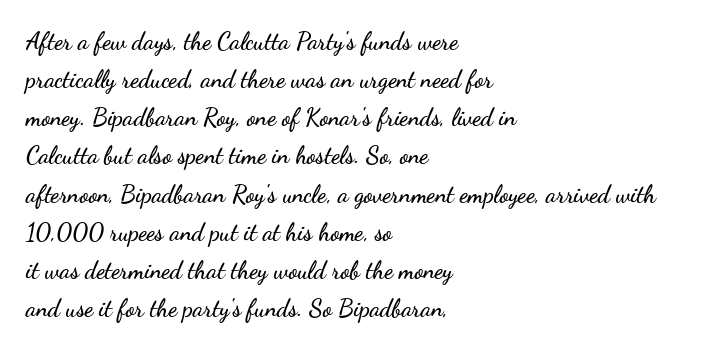
Q: Is the text italic (slanted)? A: Yes.
Q: Is the text underlined? A: No.
Q: How is the paragraph aligned? A: Left-aligned.
Q: Is the spacing between letters normal or unusually wide? A: Normal.
Q: Is the spacing between lines tight, normal or loose? A: Normal.
